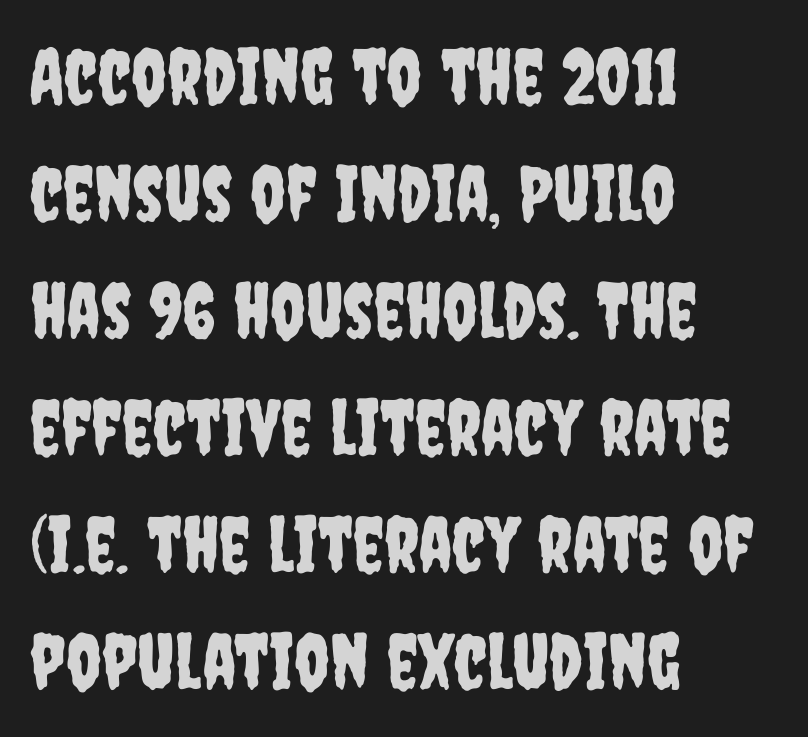
{"serif": "no", "italic": "no", "width": "condensed", "stroke_contrast": "low", "x_height": "large", "monospaced": "no", "underline": "no", "align": "left", "line_spacing": "normal", "line_spacing_ratio": 1.52, "letter_spacing": "normal", "letter_spacing_em": 0.0, "glyph_px": 77}
